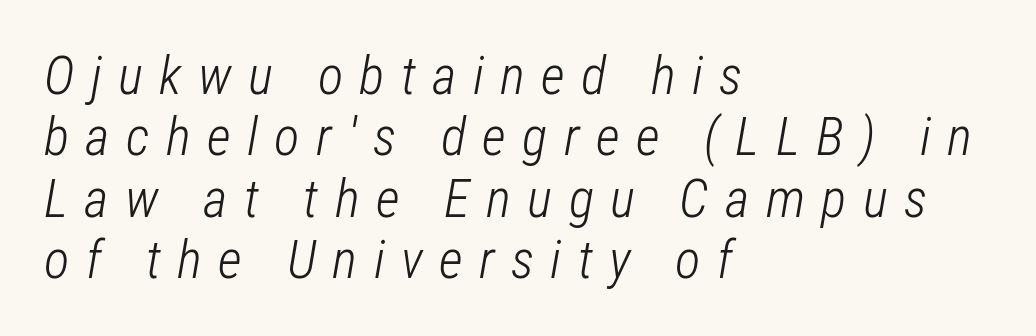
The image shows 53 px light, condensed type, italic (leaning right); set left-aligned, line spacing 1.16x, unusually wide letter spacing (+0.31 em), not underlined; low stroke contrast and a medium x-height.
